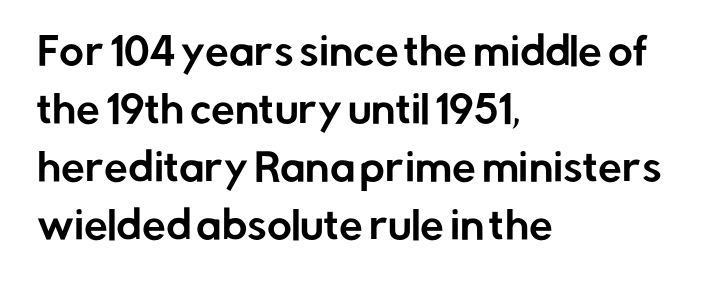
Q: Is the text italic (slanted)? A: No, it is upright.
Q: Is the typeface a serif or a sans-serif typeface? A: Sans-serif.
Q: Is the text underlined? A: No.
Q: How is the paragraph aligned? A: Left-aligned.
Q: Is the spacing between letters normal or unusually wide? A: Normal.
Q: Is the spacing between lines tight, normal or loose? A: Normal.
Q: Width (condensed, normal, or wide)? A: Normal.
Q: Stroke contrast? A: Low.
Q: x-height? A: Medium.
Q: Monospaced? A: No.
